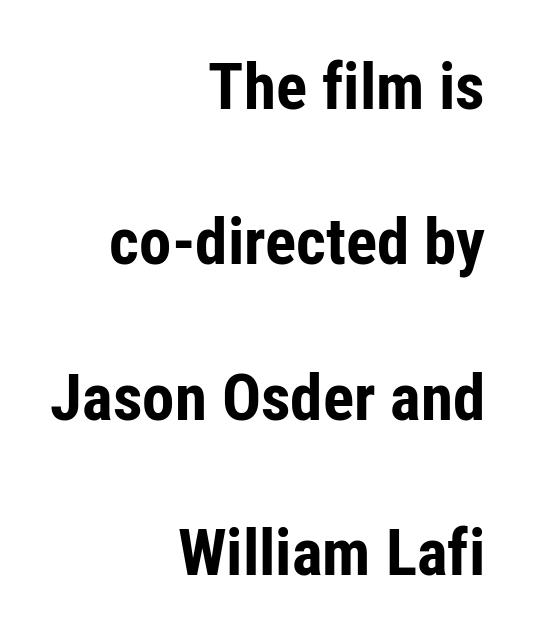
Q: Is the text bold? A: Yes.
Q: Is the text italic (slanted)? A: No, it is upright.
Q: Is the typeface a serif or a sans-serif typeface? A: Sans-serif.
Q: Is the text underlined? A: No.
Q: How is the paragraph aligned? A: Right-aligned.
Q: Is the spacing between letters normal or unusually wide? A: Normal.
Q: Is the spacing between lines tight, normal or loose? A: Loose.
Q: Width (condensed, normal, or wide)? A: Condensed.
Q: Stroke contrast? A: Low.
Q: x-height? A: Medium.
Q: Monospaced? A: No.
